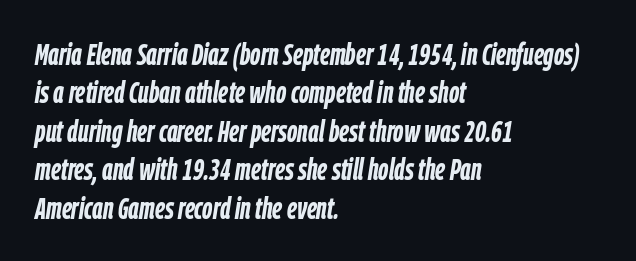
Q: Is the text bold? A: Yes.
Q: Is the text italic (slanted)? A: Yes, it leans right by about 9 degrees.
Q: Is the text underlined? A: No.
Q: How is the paragraph aligned? A: Left-aligned.
Q: Is the spacing between letters normal or unusually wide? A: Normal.
Q: Is the spacing between lines tight, normal or loose? A: Normal.
Q: Width (condensed, normal, or wide)? A: Condensed.
Q: Stroke contrast? A: Low.
Q: x-height? A: Medium.
Q: Monospaced? A: No.
